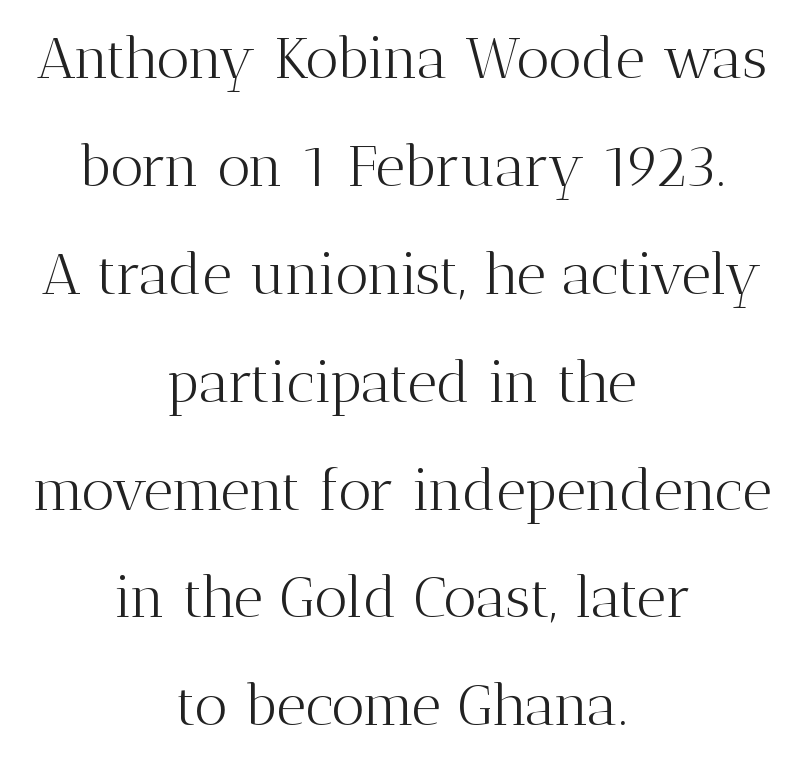
Q: Is the text bold? A: No.
Q: Is the text italic (slanted)? A: No, it is upright.
Q: Is the typeface a serif or a sans-serif typeface? A: Serif.
Q: Is the text underlined? A: No.
Q: How is the paragraph aligned? A: Centered.
Q: Is the spacing between letters normal or unusually wide? A: Normal.
Q: Width (condensed, normal, or wide)? A: Normal.
Q: Stroke contrast? A: Medium.
Q: x-height? A: Medium.
Q: Monospaced? A: No.
